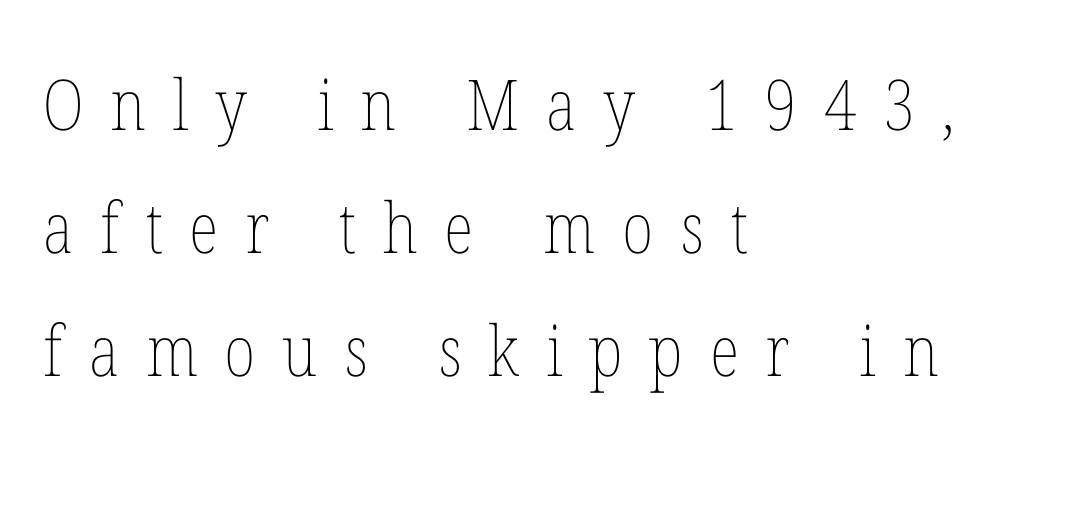
The image shows 70 px thin, condensed type, upright; set left-aligned, line spacing 1.76x, unusually wide letter spacing (+0.38 em), not underlined; low stroke contrast and a medium x-height.
